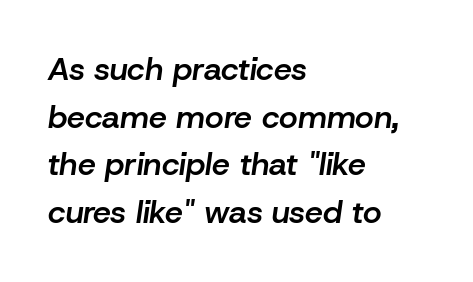
{"italic": "yes", "lean": "right", "slant_degrees": 8, "bold": "semi", "weight": "semibold", "width": "normal", "stroke_contrast": "low", "x_height": "medium", "monospaced": "no", "underline": "no", "align": "left", "line_spacing": "normal", "line_spacing_ratio": 1.49, "letter_spacing": "normal", "letter_spacing_em": 0.0, "glyph_px": 32}
